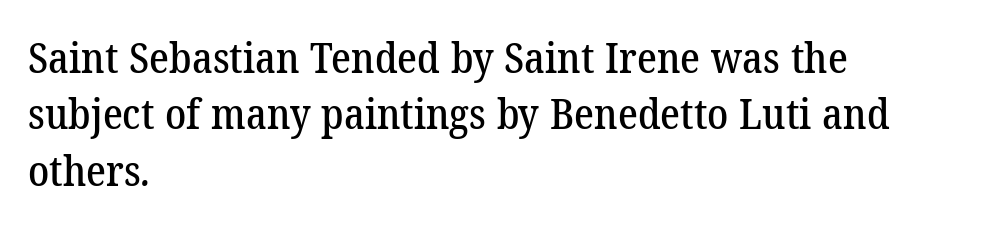
{"serif": "yes", "width": "normal", "stroke_contrast": "low", "x_height": "medium", "monospaced": "no", "underline": "no", "align": "left", "line_spacing": "normal", "line_spacing_ratio": 1.34, "letter_spacing": "normal", "letter_spacing_em": 0.0, "glyph_px": 42}
